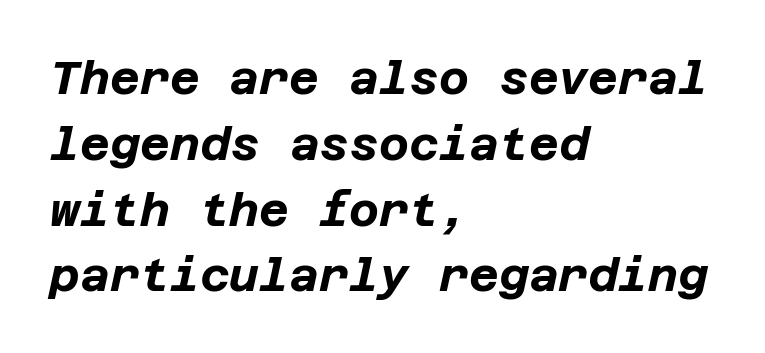
{"italic": "yes", "lean": "right", "slant_degrees": 12, "bold": "yes", "weight": "bold", "width": "normal", "stroke_contrast": "low", "x_height": "large", "underline": "no", "align": "left", "line_spacing": "normal", "line_spacing_ratio": 1.43, "letter_spacing": "normal", "letter_spacing_em": 0.0, "glyph_px": 46}
